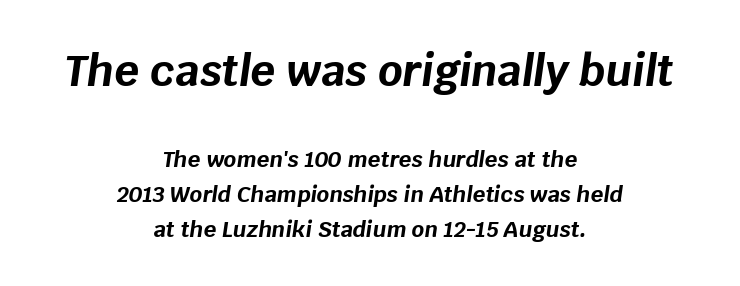
The image shows 43 px bold type, italic (leaning right); set centered, normal line spacing (1.58x), normal letter spacing, not underlined; the first (top) block is 1.95x larger; low stroke contrast and a large x-height.
